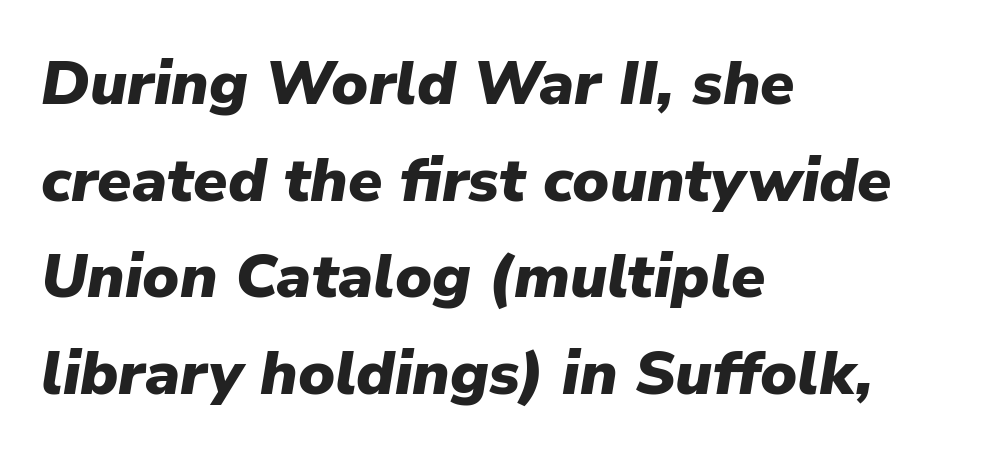
You can tell it's italic because the verticals aren't actually vertical. Summary of weight: heavy, a full bold. Evenly set lines give the paragraph a standard silhouette. These lines stack with their left ends in a neat column. Standard letterfit; no display-style spreading of the glyphs. A bare baseline throughout the passage.
